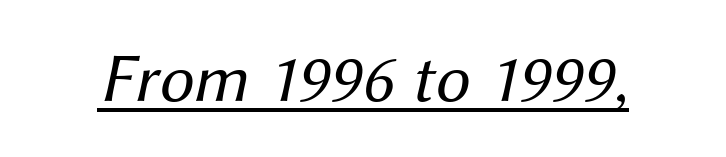
Q: Is the text bold? A: No.
Q: Is the typeface a serif or a sans-serif typeface? A: Sans-serif.
Q: Is the text underlined? A: Yes.
Q: Is the spacing between letters normal or unusually wide? A: Normal.
Q: Width (condensed, normal, or wide)? A: Normal.
Q: Stroke contrast? A: Medium.
Q: x-height? A: Medium.
Q: Monospaced? A: No.
